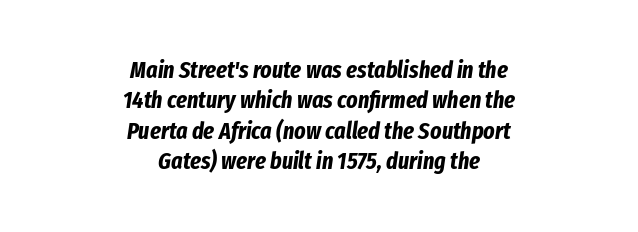
The rendering uses a bold face; every stroke is thick and dark. These lines were composed using italics. The foot of each line stays bare and open. The whitespace from short lines is split evenly between both sides. Evenly set lines give the paragraph a standard silhouette. Is the letter spacing exaggerated? No — it looks like the ordinary default.
